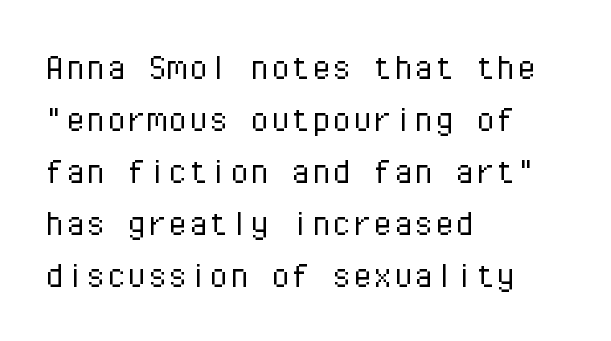
The image shows 41 px light sans-serif type, upright, monospaced; set left-aligned, normal line spacing (1.27x), normal letter spacing, not underlined; low stroke contrast and a medium x-height.
